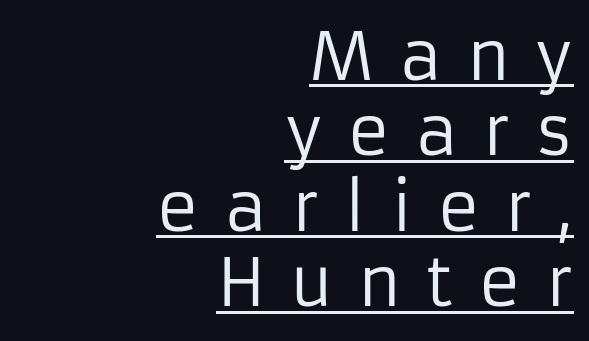
Compared with a typical body face, this is equally light or lighter still. The line texture is sparse and dotted thanks to wide tracking. Each letter's strokes conclude bluntly, with no projecting serifs. Here the designer chose a conventional face with non-uniform glyph widths. Honestly, the underline is the first thing you notice here.
